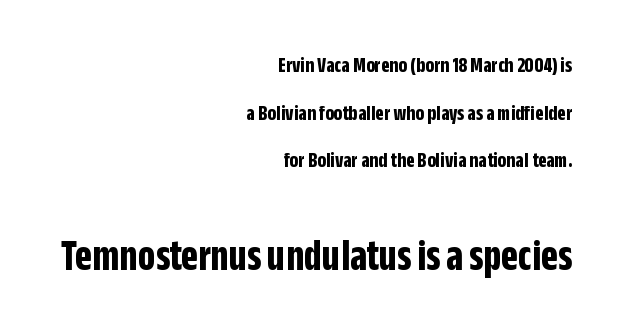
The image shows 44 px bold, condensed sans-serif type, upright; set right-aligned, loose line spacing (2.17x), normal letter spacing, not underlined; the second (bottom) block is 2.0x larger; low stroke contrast and a large x-height.
